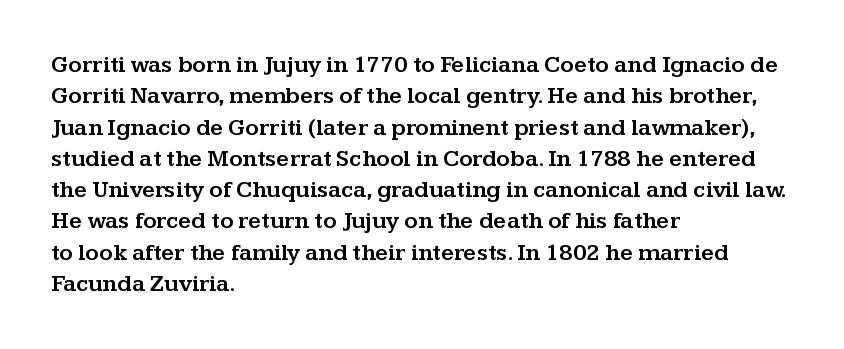
{"italic": "no", "underline": "no", "align": "left", "line_spacing": "normal", "line_spacing_ratio": 1.36, "letter_spacing": "normal", "letter_spacing_em": 0.0, "glyph_px": 23}
